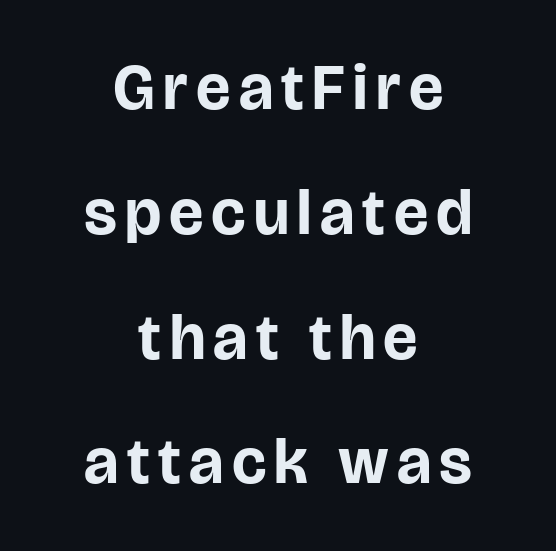
The image shows 64 px bold sans-serif type, upright; set centered, loose line spacing (1.95x), not underlined; low stroke contrast and a large x-height.
